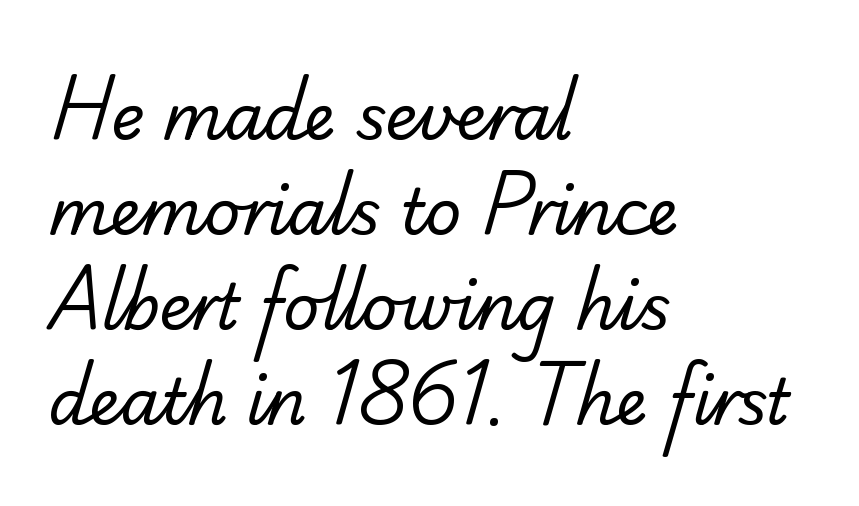
The image shows 63 px regular-weight sans-serif type; set left-aligned, normal line spacing (1.51x), normal letter spacing, not underlined; low stroke contrast and a small x-height.
